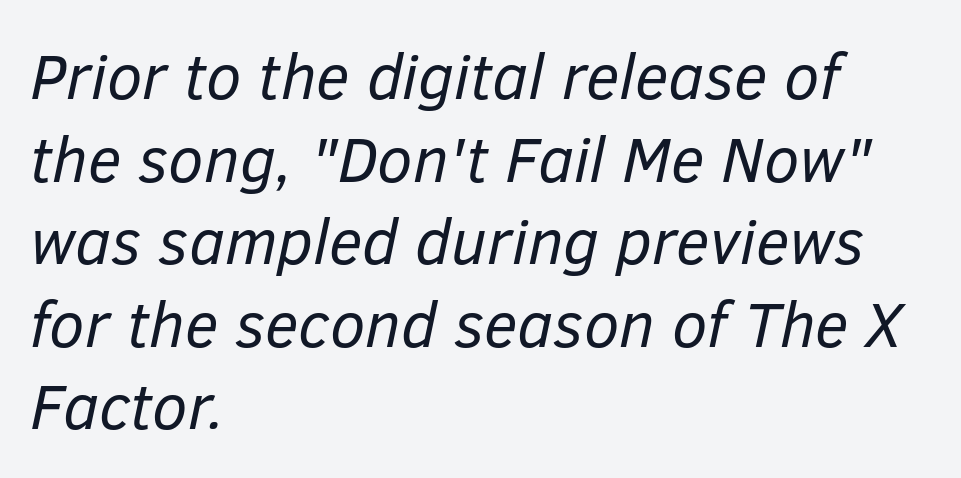
Q: Is the text bold? A: No.
Q: Is the text italic (slanted)? A: Yes, it leans right by about 12 degrees.
Q: Is the text underlined? A: No.
Q: How is the paragraph aligned? A: Left-aligned.
Q: Is the spacing between letters normal or unusually wide? A: Normal.
Q: Is the spacing between lines tight, normal or loose? A: Normal.
Q: Width (condensed, normal, or wide)? A: Normal.
Q: Stroke contrast? A: Low.
Q: x-height? A: Medium.
Q: Monospaced? A: No.
